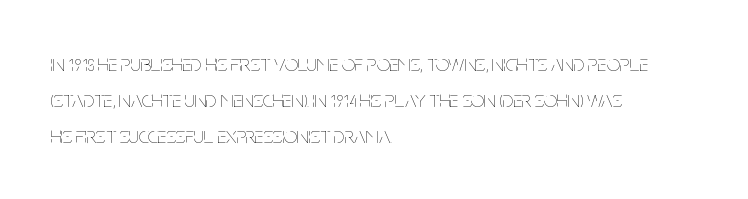
Q: Is the text bold? A: No.
Q: Is the text italic (slanted)? A: No, it is upright.
Q: Is the text underlined? A: No.
Q: How is the paragraph aligned? A: Left-aligned.
Q: Is the spacing between letters normal or unusually wide? A: Normal.
Q: Is the spacing between lines tight, normal or loose? A: Normal.
